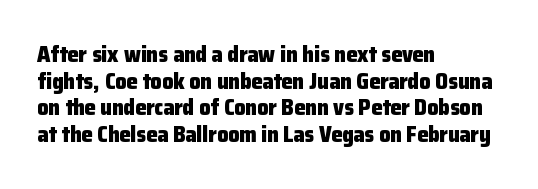
The image shows 22 px bold type, upright; set left-aligned, line spacing 1.21x, normal letter spacing, not underlined.
